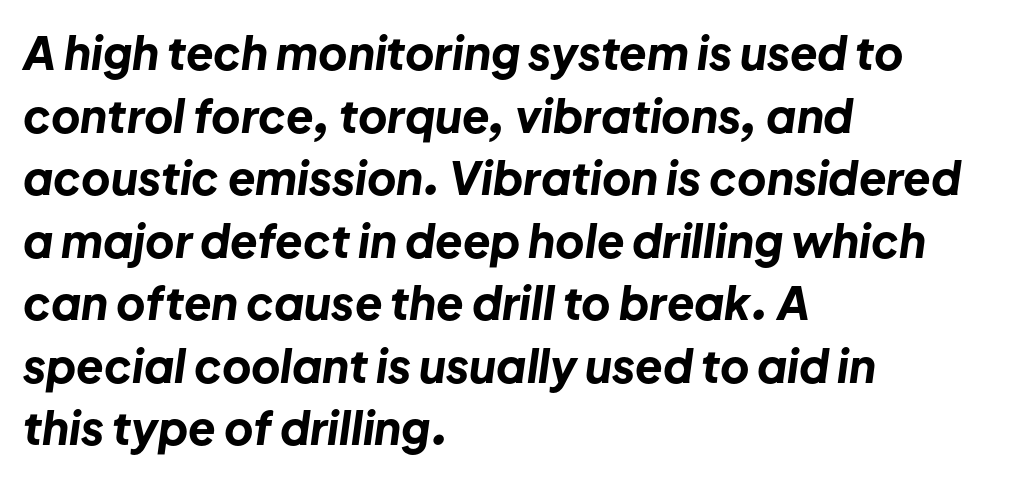
The compositor pushed each line to the left boundary. Italic? Definitely — the glyphs are oblique. These lines sit exactly where default settings would place them. Type without underlining. Nothing unusual about the tracking: characters are spaced as the font intends. Character widths vary here, with narrow letters taking less room than wide ones.
